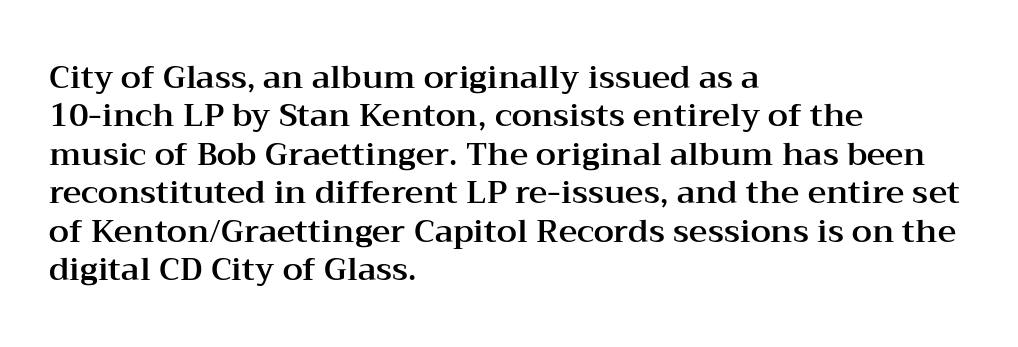
Look at the tracking — it's just the regular setting, nothing added. Do the letters lean? They stand straight. Think of a printed novel: that variable character pitch is what you see here. The paragraph has a hard left edge and a soft right edge. The letters carry serifs — small finishing strokes at the ends of their stems.
